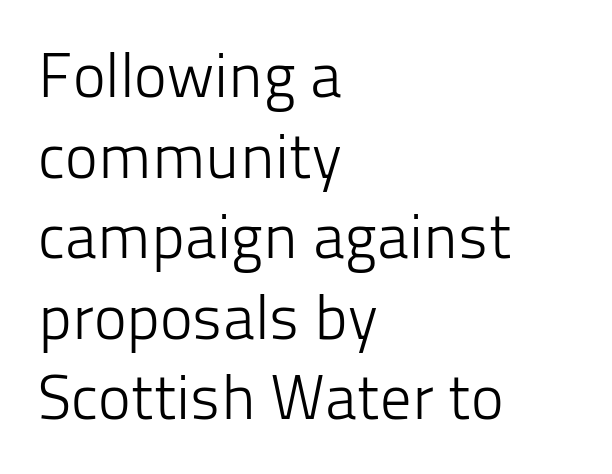
Q: Is the text bold? A: No.
Q: Is the text italic (slanted)? A: No, it is upright.
Q: Is the typeface a serif or a sans-serif typeface? A: Sans-serif.
Q: Is the text underlined? A: No.
Q: How is the paragraph aligned? A: Left-aligned.
Q: Is the spacing between letters normal or unusually wide? A: Normal.
Q: Is the spacing between lines tight, normal or loose? A: Normal.
Q: Width (condensed, normal, or wide)? A: Normal.
Q: Stroke contrast? A: Low.
Q: x-height? A: Medium.
Q: Monospaced? A: No.
